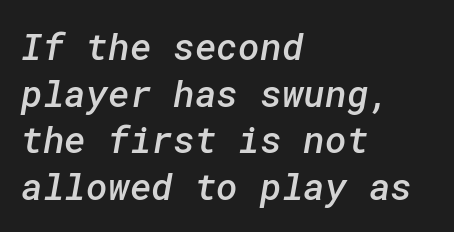
{"serif": "no", "bold": "semi", "weight": "semibold", "width": "normal", "stroke_contrast": "low", "x_height": "medium", "underline": "no", "align": "left", "line_spacing": "normal", "line_spacing_ratio": 1.26, "letter_spacing": "normal", "letter_spacing_em": 0.0, "glyph_px": 37}
